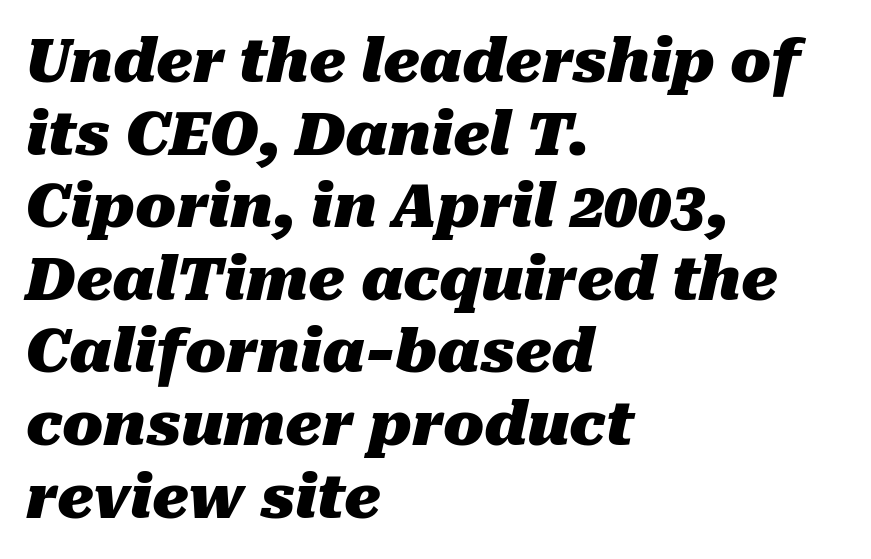
Q: Is the text bold? A: Yes.
Q: Is the text italic (slanted)? A: Yes, it leans right by about 10 degrees.
Q: Is the text underlined? A: No.
Q: How is the paragraph aligned? A: Left-aligned.
Q: Is the spacing between letters normal or unusually wide? A: Normal.
Q: Width (condensed, normal, or wide)? A: Normal.
Q: Stroke contrast? A: Medium.
Q: x-height? A: Medium.
Q: Monospaced? A: No.
